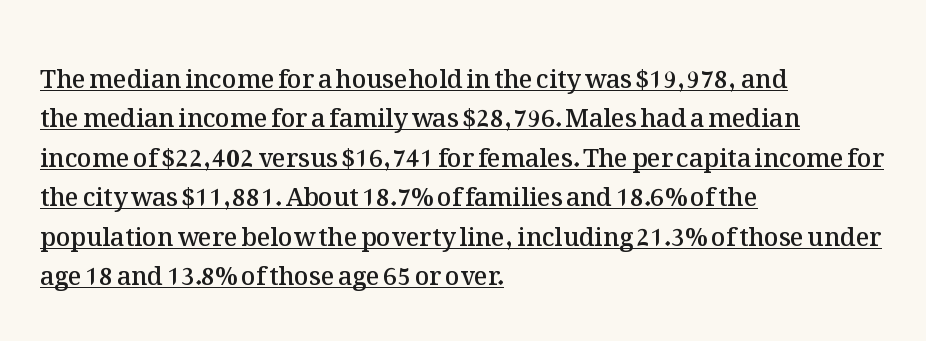
The image shows 25 px text type, upright; set left-aligned, normal line spacing (1.58x), normal letter spacing, underlined.
